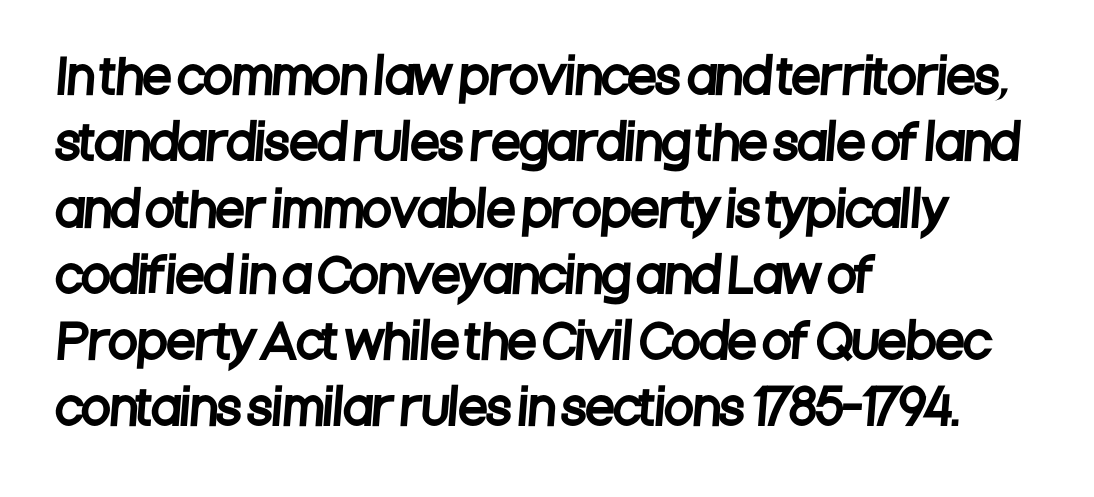
The typeface chosen for these lines omits serifs. Nothing unusual about the tracking: characters are spaced as the font intends. Each letter keeps its own natural width here, so spacing adapts to shape. The passage shown is not underscored anywhere. Left-aligned paragraph, ragged on the right.
